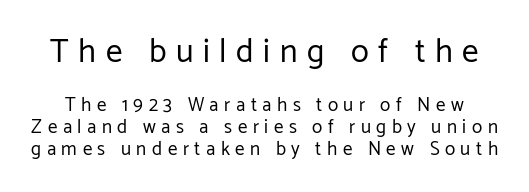
The passage shown is not underscored anywhere. Posture: straight, roman, zero tilt. Varying glyph widths throughout — classic text-font behaviour. The font is comparable to plain body text, perhaps lighter.
